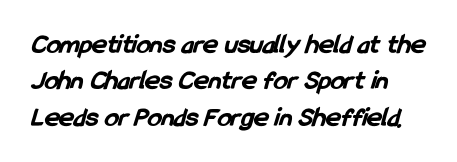
Q: Is the text bold? A: Yes.
Q: Is the typeface a serif or a sans-serif typeface? A: Sans-serif.
Q: Is the text underlined? A: No.
Q: How is the paragraph aligned? A: Left-aligned.
Q: Is the spacing between letters normal or unusually wide? A: Normal.
Q: Is the spacing between lines tight, normal or loose? A: Normal.
Q: Width (condensed, normal, or wide)? A: Condensed.
Q: Stroke contrast? A: Low.
Q: x-height? A: Medium.
Q: Monospaced? A: No.
